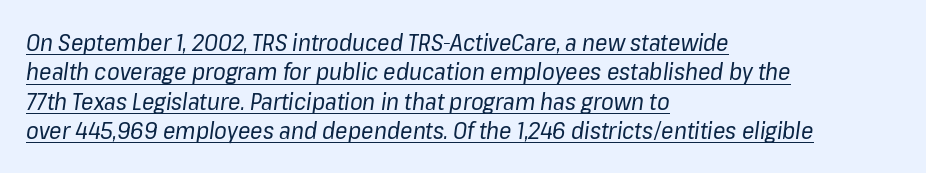
The whole block is typeset with a tilt. Glance below the letters and you will spot a drawn line. The ragged edge is on the right, which tells us the setting is flush left. The font sits on the lighter half of the weight spectrum, regular included.
